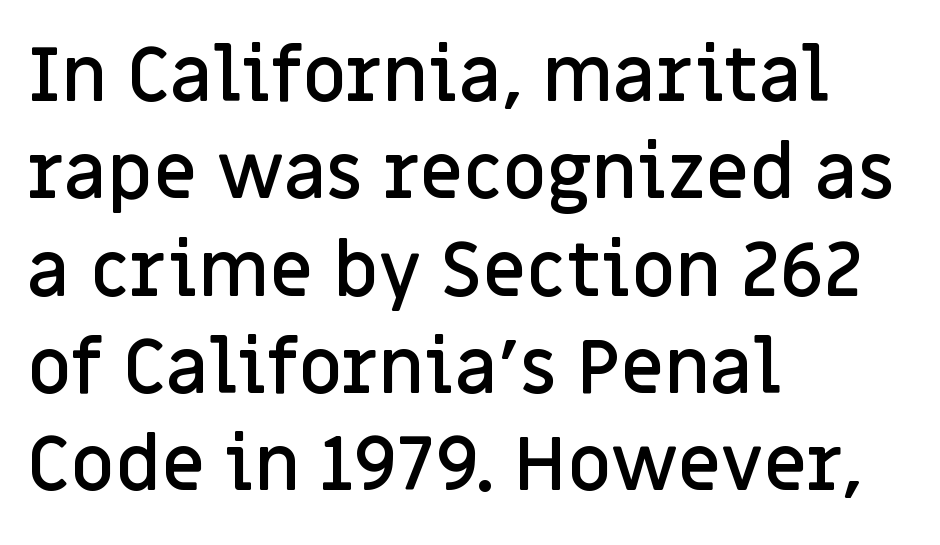
Each new line begins a customary step beneath the previous one. Set as a demibold, roughly 600 on the weight scale. The gaps between neighbouring characters are ordinary and unremarkable. Beneath every word, the page is bare. The rendering shows plain stroke endings on the letterforms — a sans-serif design.
